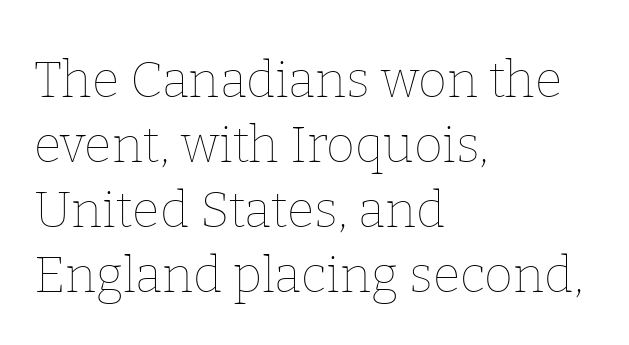
Does the leading feel generous? No, just average. The foot of each line stays bare and open. The face used here is proportionally spaced, like ordinary book or web type. Between one letter and the next there's only the usual sliver of space.
